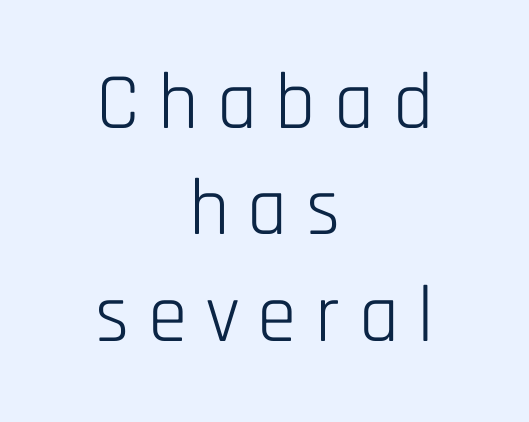
{"serif": "no", "italic": "no", "bold": "no", "weight": "light", "width": "condensed", "stroke_contrast": "low", "x_height": "large", "monospaced": "no", "underline": "no", "align": "center", "line_spacing": "normal", "line_spacing_ratio": 1.33, "letter_spacing": "wide", "letter_spacing_em": 0.23, "glyph_px": 80}
